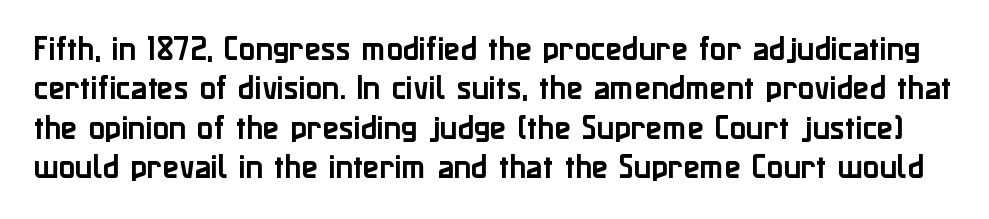
The image shows 27 px text type, upright; set normal line spacing (1.46x), normal letter spacing, not underlined.
